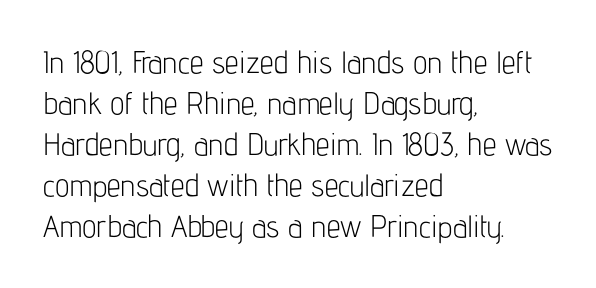
{"serif": "no", "italic": "no", "bold": "no", "weight": "light", "width": "condensed", "stroke_contrast": "low", "x_height": "medium", "monospaced": "no", "underline": "no", "align": "left", "line_spacing": "normal", "line_spacing_ratio": 1.32, "letter_spacing": "normal", "letter_spacing_em": 0.0, "glyph_px": 31}
